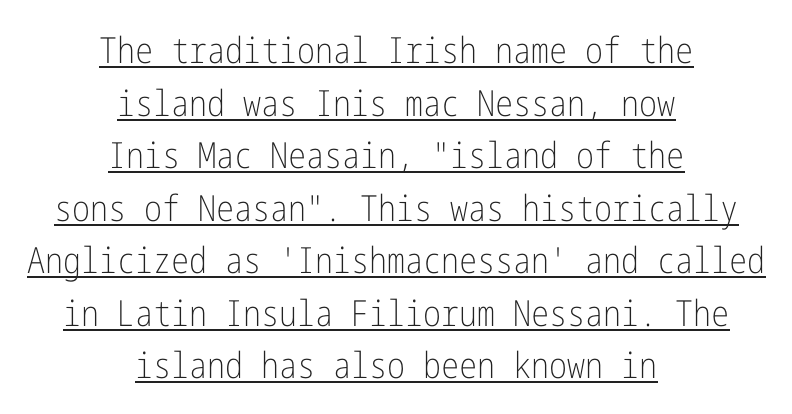
{"serif": "no", "italic": "no", "bold": "no", "weight": "light", "width": "condensed", "stroke_contrast": "low", "x_height": "medium", "underline": "yes", "align": "center", "line_spacing": "normal", "line_spacing_ratio": 1.46, "letter_spacing": "normal", "letter_spacing_em": 0.0, "glyph_px": 36}
